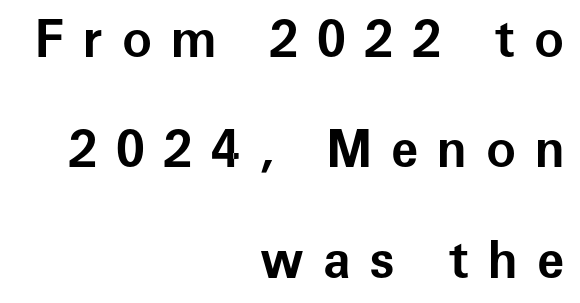
Q: Is the text bold? A: Yes.
Q: Is the text italic (slanted)? A: No, it is upright.
Q: Is the typeface a serif or a sans-serif typeface? A: Sans-serif.
Q: Is the text underlined? A: No.
Q: How is the paragraph aligned? A: Right-aligned.
Q: Is the spacing between letters normal or unusually wide? A: Unusually wide.
Q: Is the spacing between lines tight, normal or loose? A: Loose.
Q: Width (condensed, normal, or wide)? A: Normal.
Q: Stroke contrast? A: Low.
Q: x-height? A: Medium.
Q: Monospaced? A: No.
